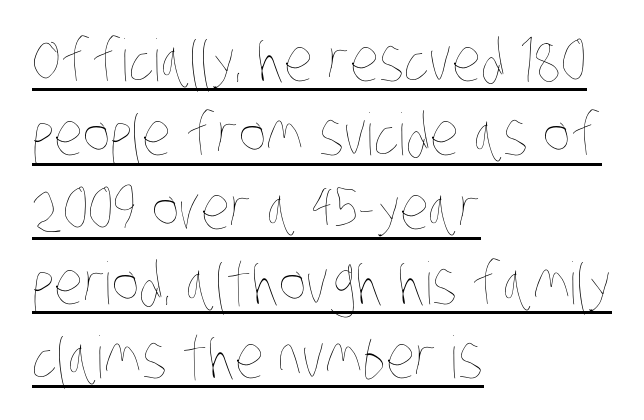
Note the varied advance widths — an 'i' is clearly narrower than an 'm'. Stroke mass is kept to a normal reading level or below. Spacing between characters is what you'd get straight out of the box. Descenders here cross a horizontal rule under the line. The passage shown stacks its lines at a standard gap.
